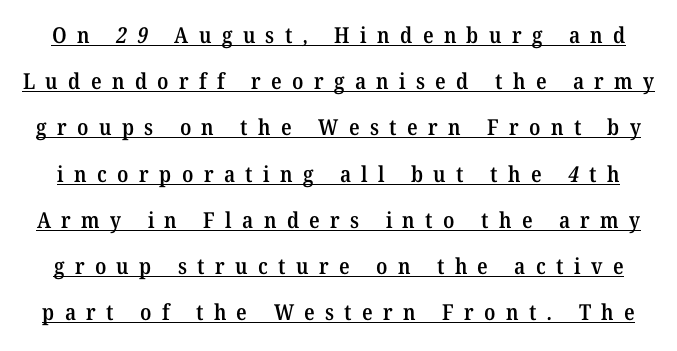
The image shows 22 px text type; set loose line spacing (2.1x), unusually wide letter spacing (+0.47 em), underlined.
